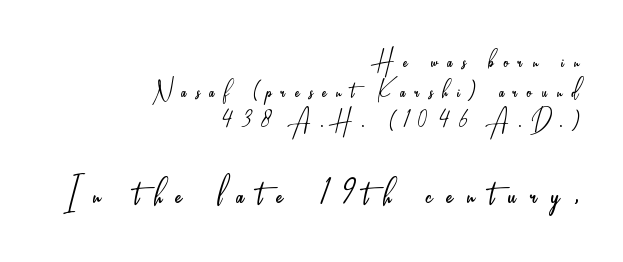
{"serif": "no", "bold": "no", "weight": "light", "width": "condensed", "stroke_contrast": "low", "x_height": "small", "monospaced": "no", "underline": "no", "align": "right", "line_spacing": "tight", "line_spacing_ratio": 0.96, "letter_spacing": "wide", "letter_spacing_em": 0.31, "larger_block": "second", "size_ratio": 1.48, "glyph_px": 46}
